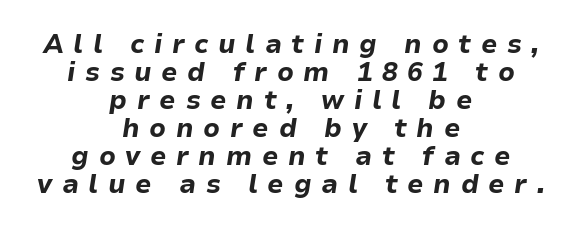
Q: Is the text bold? A: Yes.
Q: Is the text italic (slanted)? A: Yes, it leans right by about 9 degrees.
Q: Is the text underlined? A: No.
Q: How is the paragraph aligned? A: Centered.
Q: Is the spacing between letters normal or unusually wide? A: Unusually wide.
Q: Is the spacing between lines tight, normal or loose? A: Tight.
